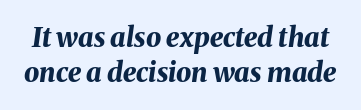
{"italic": "yes", "lean": "right", "slant_degrees": 8, "bold": "yes", "underline": "no", "line_spacing": "normal", "line_spacing_ratio": 1.28, "letter_spacing": "normal", "letter_spacing_em": 0.0, "glyph_px": 27}
